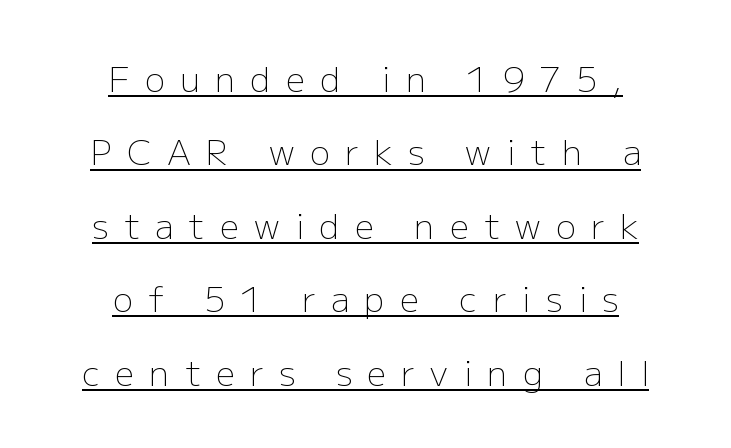
Summary of weight: not heavy and not bold. Line spacing here is loose. The text block is weighted toward neither margin, spreading evenly from the middle. This sample uses expanded letter spacing, leaving extra air between glyphs. This rendering features underlined lettering. A roman cut, with each character standing at attention.
